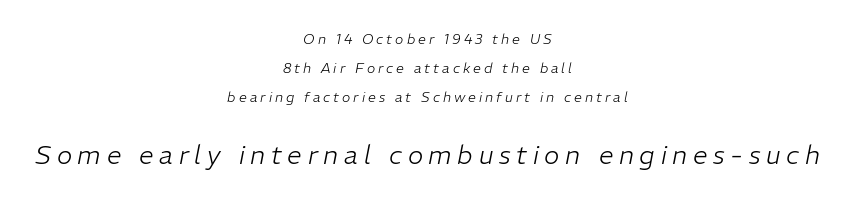
The image shows 26 px text type, italic (leaning right); set centered, loose line spacing (2.08x), unusually wide letter spacing (+0.22 em), not underlined; the second (bottom) block is 1.86x larger.
